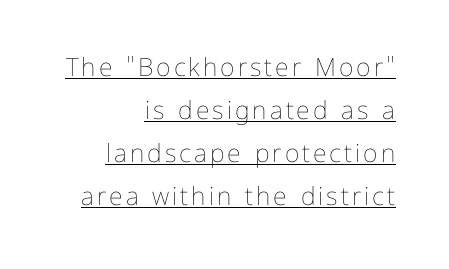
{"italic": "no", "bold": "no", "underline": "yes", "align": "right", "line_spacing_ratio": 1.72, "glyph_px": 25}
